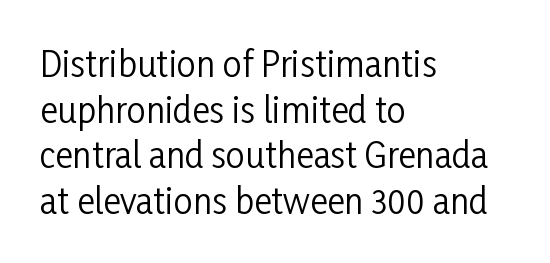
The image shows 34 px regular-weight, condensed sans-serif type, upright; set left-aligned, normal line spacing (1.34x), normal letter spacing, not underlined; low stroke contrast and a medium x-height.
